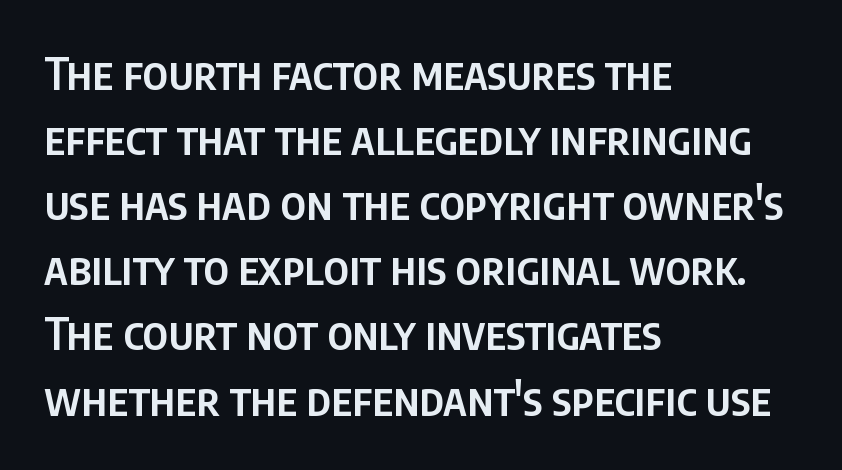
Q: Is the text bold? A: Semi-bold.
Q: Is the text italic (slanted)? A: No, it is upright.
Q: Is the typeface a serif or a sans-serif typeface? A: Sans-serif.
Q: Is the text underlined? A: No.
Q: How is the paragraph aligned? A: Left-aligned.
Q: Is the spacing between letters normal or unusually wide? A: Normal.
Q: Is the spacing between lines tight, normal or loose? A: Normal.
Q: Width (condensed, normal, or wide)? A: Condensed.
Q: Stroke contrast? A: Low.
Q: x-height? A: Large.
Q: Monospaced? A: No.
